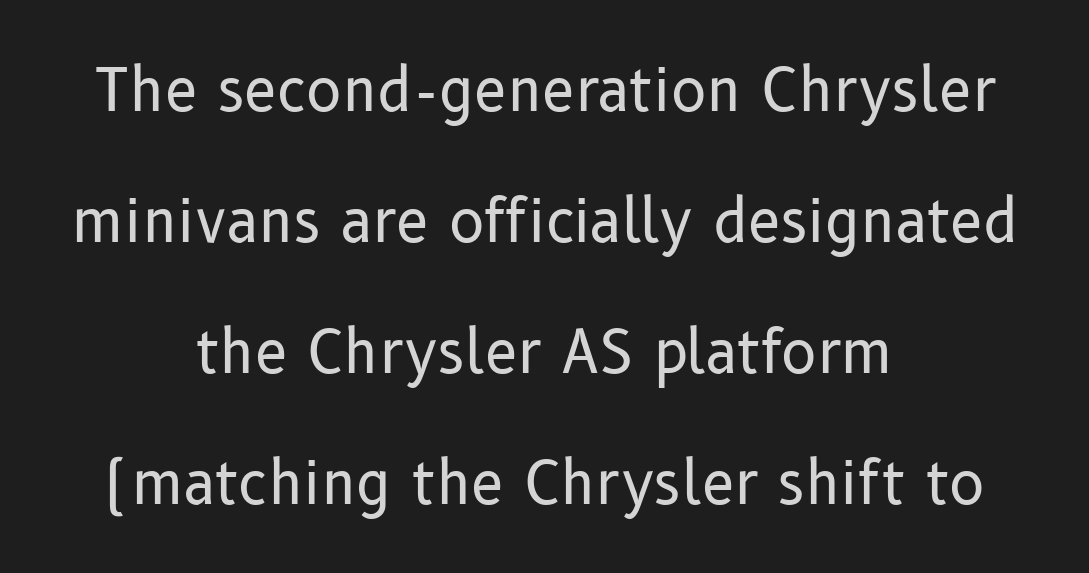
Q: Is the text bold? A: No.
Q: Is the text italic (slanted)? A: No, it is upright.
Q: Is the typeface a serif or a sans-serif typeface? A: Sans-serif.
Q: Is the text underlined? A: No.
Q: How is the paragraph aligned? A: Centered.
Q: Is the spacing between letters normal or unusually wide? A: Normal.
Q: Is the spacing between lines tight, normal or loose? A: Loose.
Q: Width (condensed, normal, or wide)? A: Normal.
Q: Stroke contrast? A: Low.
Q: x-height? A: Medium.
Q: Monospaced? A: No.
